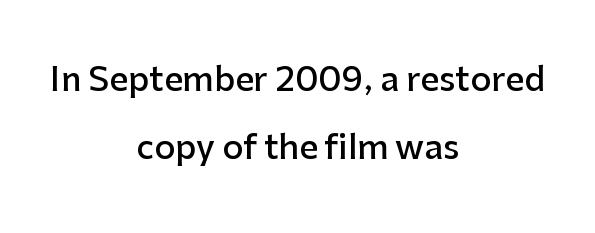
Stroke terminals: plain, sans-serif. The rendering uses natural spacing where letterforms have individual widths. Observe the ordinary spacing: letters are neighbours, not strangers. Weight check: semibold — heavier than regular, not quite bold. The lines are spread far apart with generous leading. Centered paragraph, ragged on both sides.
